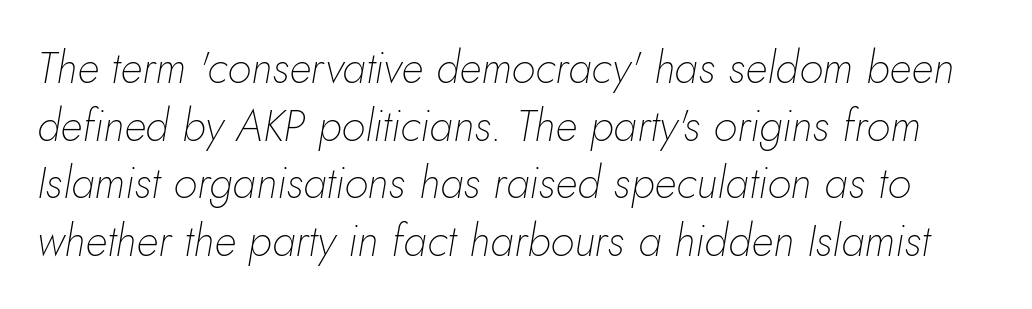
The image shows 44 px thin type, italic (leaning right); set normal line spacing (1.31x), normal letter spacing, not underlined; low stroke contrast and a small x-height.
